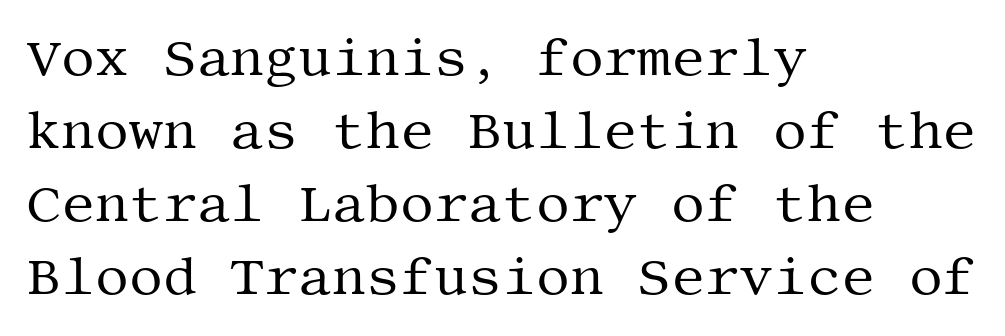
Q: Is the text bold? A: No.
Q: Is the text italic (slanted)? A: No, it is upright.
Q: Is the typeface a serif or a sans-serif typeface? A: Serif.
Q: Is the text underlined? A: No.
Q: How is the paragraph aligned? A: Left-aligned.
Q: Is the spacing between letters normal or unusually wide? A: Normal.
Q: Is the spacing between lines tight, normal or loose? A: Normal.
Q: Width (condensed, normal, or wide)? A: Normal.
Q: Stroke contrast? A: Medium.
Q: x-height? A: Large.
